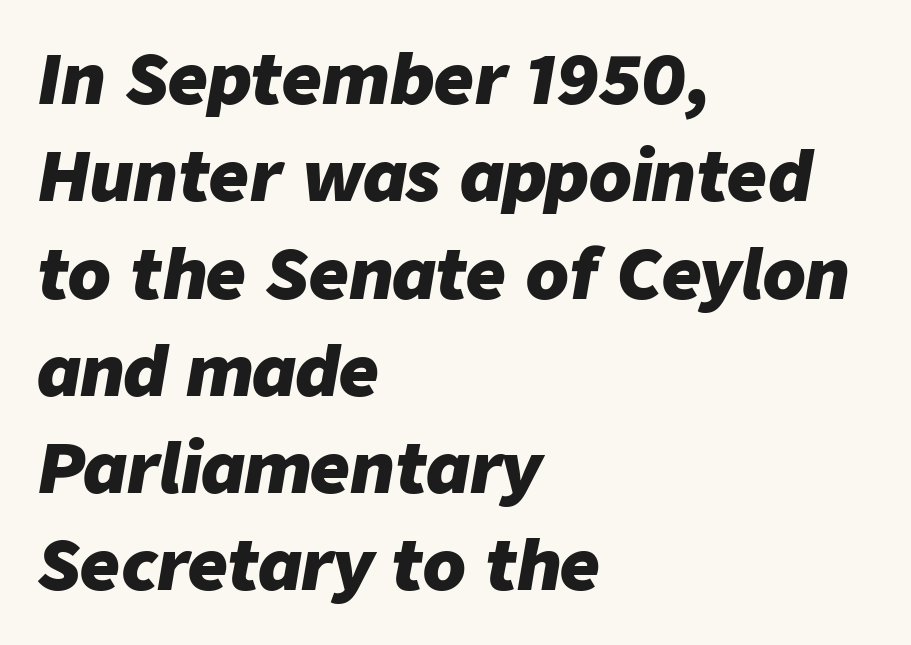
{"italic": "yes", "lean": "right", "slant_degrees": 9, "bold": "yes", "weight": "heavy", "width": "normal", "stroke_contrast": "low", "x_height": "medium", "monospaced": "no", "underline": "no", "align": "left", "line_spacing": "normal", "line_spacing_ratio": 1.41, "letter_spacing": "normal", "letter_spacing_em": 0.0, "glyph_px": 69}
